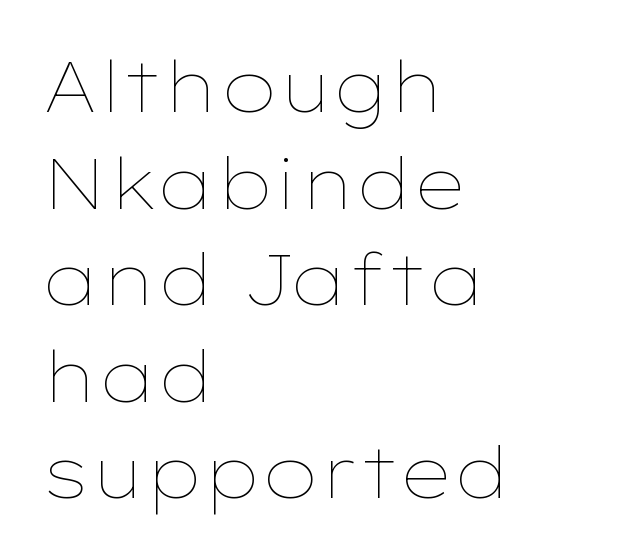
Q: Is the text bold? A: No.
Q: Is the text italic (slanted)? A: No, it is upright.
Q: Is the text underlined? A: No.
Q: How is the paragraph aligned? A: Left-aligned.
Q: Is the spacing between letters normal or unusually wide? A: Normal.
Q: Is the spacing between lines tight, normal or loose? A: Normal.
Q: Width (condensed, normal, or wide)? A: Wide.
Q: Stroke contrast? A: Low.
Q: x-height? A: Medium.
Q: Monospaced? A: No.
